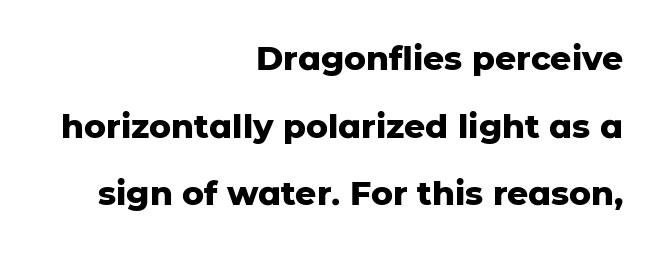
The image shows 33 px heavy sans-serif type, upright; set right-aligned, loose line spacing (2.05x), normal letter spacing, not underlined; low stroke contrast and a medium x-height.
